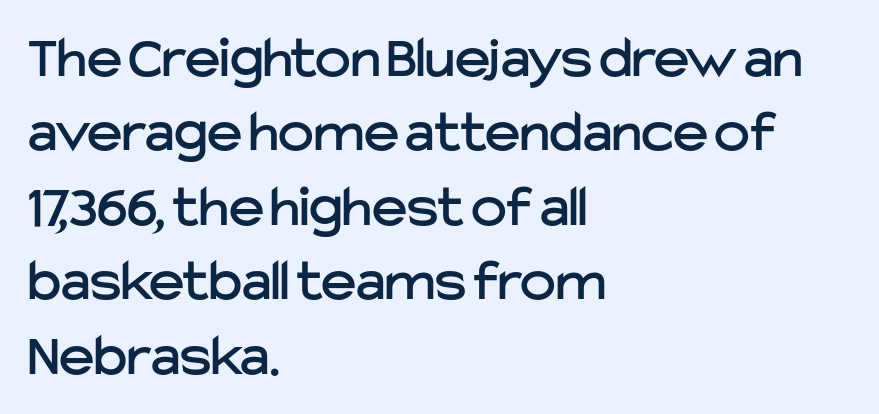
The image shows 60 px sans-serif type, upright; set left-aligned, line spacing 1.24x, normal letter spacing, not underlined; low stroke contrast and a medium x-height.
